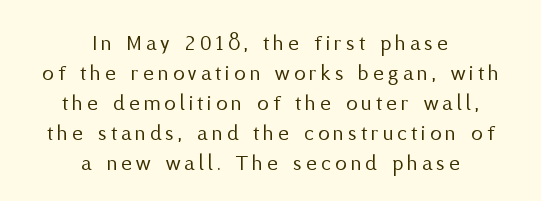
Q: Is the text bold? A: No.
Q: Is the text italic (slanted)? A: No, it is upright.
Q: Is the text underlined? A: No.
Q: How is the paragraph aligned? A: Centered.
Q: Is the spacing between lines tight, normal or loose? A: Normal.
